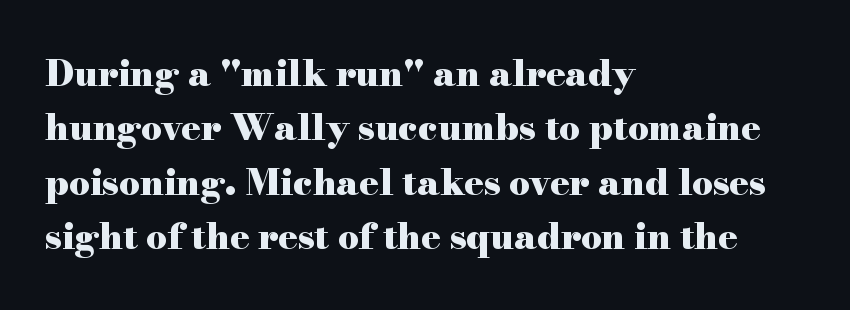
The image shows 36 px heavy, wide serif type, upright; set left-aligned, normal line spacing (1.51x), normal letter spacing, not underlined; high stroke contrast and a small x-height.
